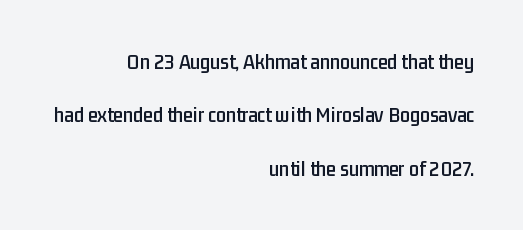
{"italic": "no", "underline": "no", "align": "right", "line_spacing": "loose", "line_spacing_ratio": 2.43, "letter_spacing": "normal", "letter_spacing_em": 0.0, "glyph_px": 22}
